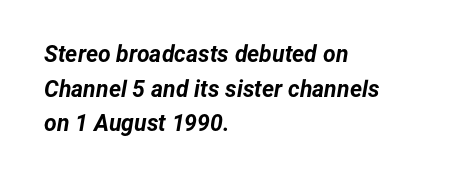
The image shows 23 px bold type, italic (leaning right); set left-aligned, normal line spacing (1.51x), normal letter spacing, not underlined.
